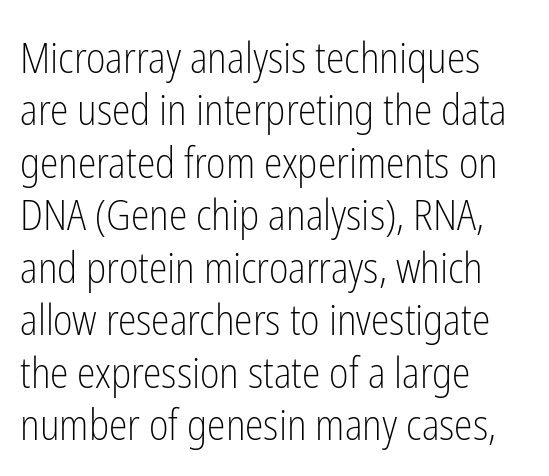
The image shows 42 px light, condensed sans-serif type, upright; set left-aligned, normal line spacing (1.25x), normal letter spacing, not underlined; low stroke contrast and a medium x-height.
